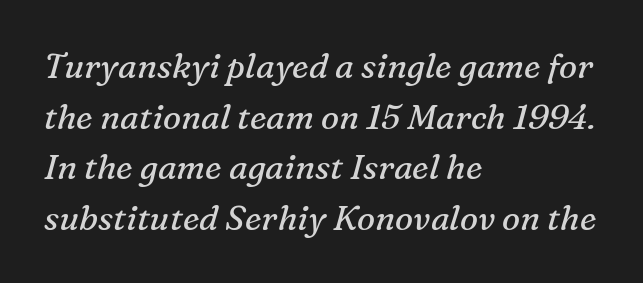
Q: Is the text bold? A: No.
Q: Is the text italic (slanted)? A: Yes, it leans right by about 16 degrees.
Q: Is the typeface a serif or a sans-serif typeface? A: Serif.
Q: Is the text underlined? A: No.
Q: How is the paragraph aligned? A: Left-aligned.
Q: Is the spacing between letters normal or unusually wide? A: Normal.
Q: Is the spacing between lines tight, normal or loose? A: Normal.
Q: Width (condensed, normal, or wide)? A: Normal.
Q: Stroke contrast? A: Medium.
Q: x-height? A: Medium.
Q: Monospaced? A: No.
